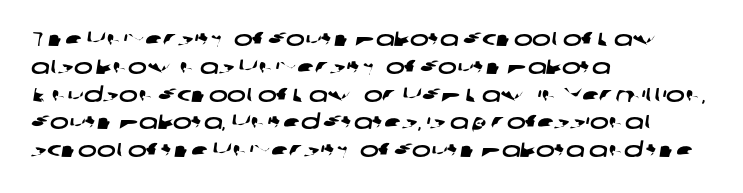
Q: Is the text underlined? A: No.
Q: How is the paragraph aligned? A: Left-aligned.
Q: Is the spacing between letters normal or unusually wide? A: Normal.
Q: Is the spacing between lines tight, normal or loose? A: Normal.
